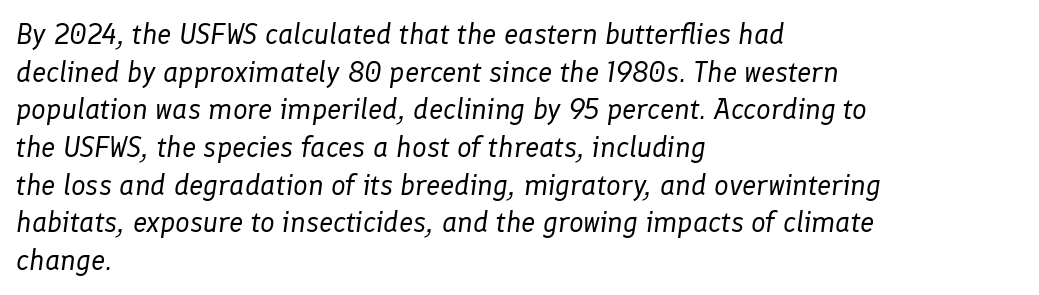
{"italic": "yes", "lean": "right", "slant_degrees": 8, "bold": "no", "weight": "regular", "width": "normal", "stroke_contrast": "low", "x_height": "medium", "monospaced": "no", "underline": "no", "align": "left", "line_spacing": "normal", "line_spacing_ratio": 1.3, "letter_spacing": "normal", "letter_spacing_em": 0.0, "glyph_px": 29}
